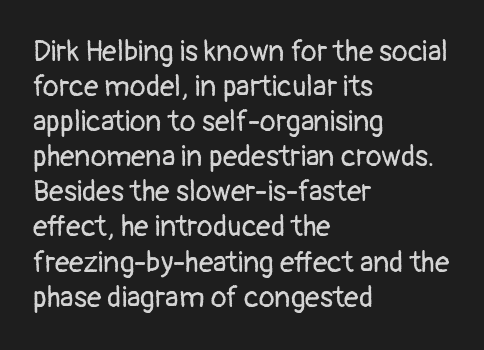
A bare baseline throughout the passage. The face used here is a sans, in the tradition of grotesques and geometrics. The letters advance in unequal steps, a hallmark of proportional type. Unlike italic type, these characters show no tilt at all. These lines stack with their left ends in a neat column.
